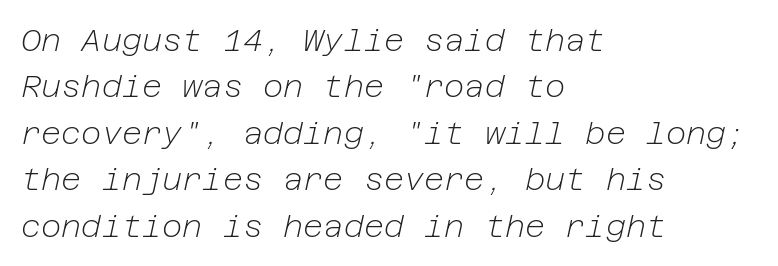
In CSS terms this would be text-align: left. The specimen reads as italic at a glance. Glyph-to-glyph distance matches everyday printed text. Heaviness? Minimal to ordinary, like unemphasized prose.
